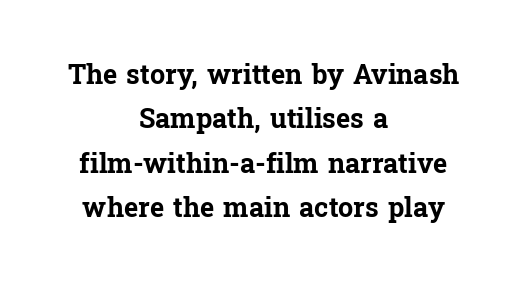
The image shows 27 px bold type, upright; set centered, normal line spacing (1.64x), normal letter spacing, not underlined.
